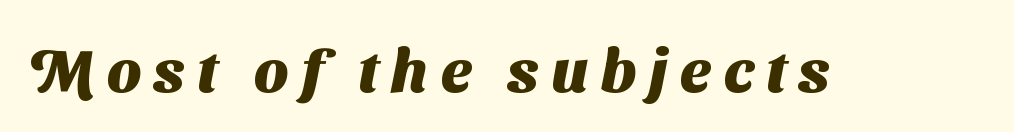
The image shows 61 px heavy sans-serif type; set unusually wide letter spacing (+0.21 em), not underlined; medium stroke contrast and a medium x-height.
